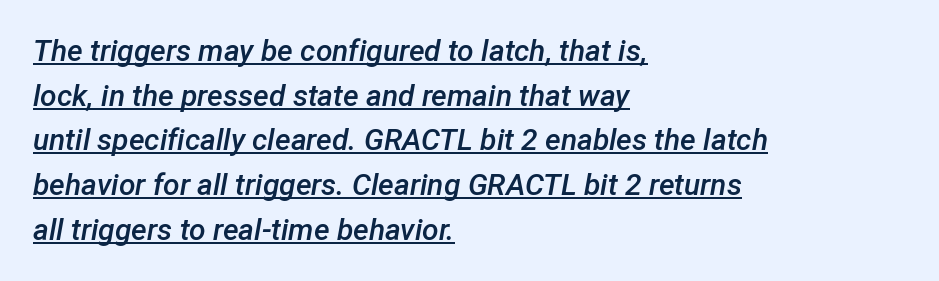
The font's italic variant was chosen for this text. Think of a printed novel: that variable character pitch is what you see here. The face used here is a semibold: visibly heavier than regular, lighter than bold. The rows are spaced the way most documents space them. A classic flush-left, rag-right setting is used for this passage.
